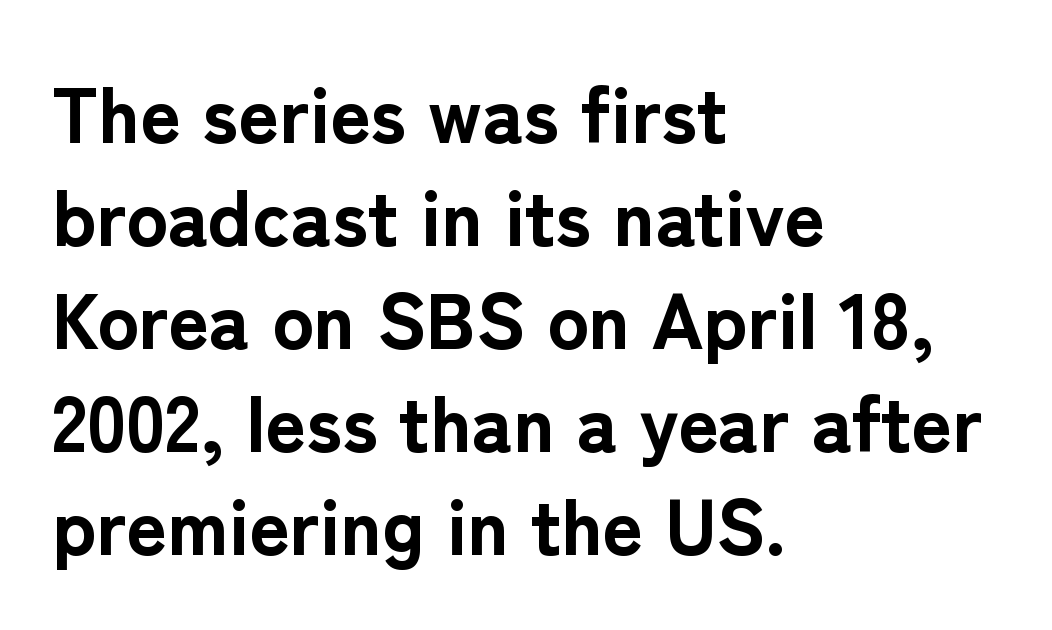
The image shows 78 px bold sans-serif type, upright; set left-aligned, normal line spacing (1.32x), normal letter spacing, not underlined; low stroke contrast and a medium x-height.
